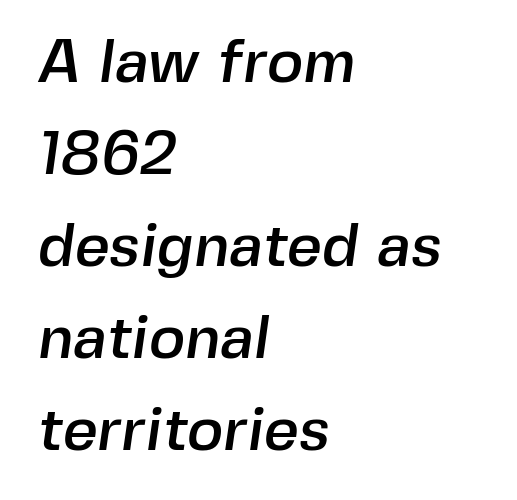
{"serif": "no", "width": "normal", "x_height": "medium", "monospaced": "no", "underline": "no", "align": "left", "line_spacing": "normal", "line_spacing_ratio": 1.51, "letter_spacing": "normal", "letter_spacing_em": 0.0, "glyph_px": 61}
